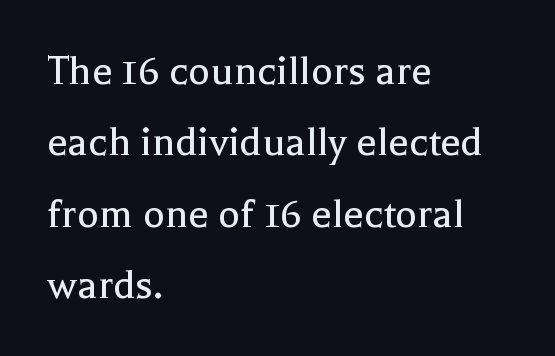
Q: Is the text bold? A: No.
Q: Is the text italic (slanted)? A: No, it is upright.
Q: Is the typeface a serif or a sans-serif typeface? A: Serif.
Q: Is the text underlined? A: No.
Q: How is the paragraph aligned? A: Left-aligned.
Q: Is the spacing between letters normal or unusually wide? A: Normal.
Q: Is the spacing between lines tight, normal or loose? A: Normal.
Q: Width (condensed, normal, or wide)? A: Normal.
Q: x-height? A: Medium.
Q: Monospaced? A: No.
